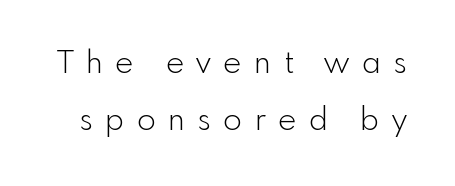
Q: Is the text bold? A: No.
Q: Is the text italic (slanted)? A: No, it is upright.
Q: Is the typeface a serif or a sans-serif typeface? A: Sans-serif.
Q: Is the text underlined? A: No.
Q: Is the spacing between letters normal or unusually wide? A: Unusually wide.
Q: Width (condensed, normal, or wide)? A: Normal.
Q: x-height? A: Small.
Q: Monospaced? A: No.
